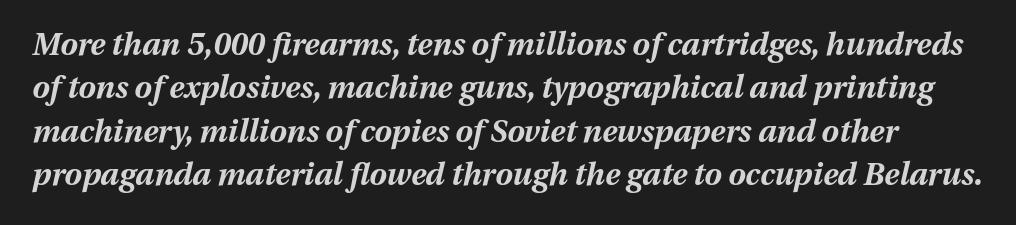
Q: Is the text bold? A: Yes.
Q: Is the text italic (slanted)? A: Yes, it leans right by about 13 degrees.
Q: Is the text underlined? A: No.
Q: Is the spacing between letters normal or unusually wide? A: Normal.
Q: Is the spacing between lines tight, normal or loose? A: Normal.
Q: Width (condensed, normal, or wide)? A: Normal.
Q: Stroke contrast? A: Medium.
Q: x-height? A: Medium.
Q: Monospaced? A: No.
